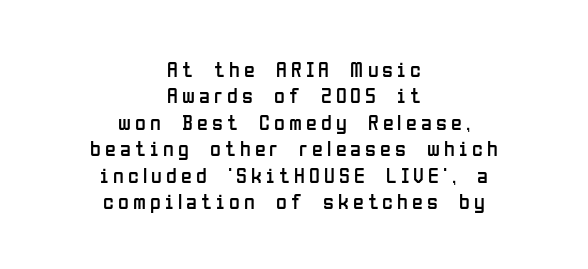
Weight class: somewhere from thin through regular. The compositor balanced each line on the midline. Clear beneath every line of the passage. Style check: upright.
